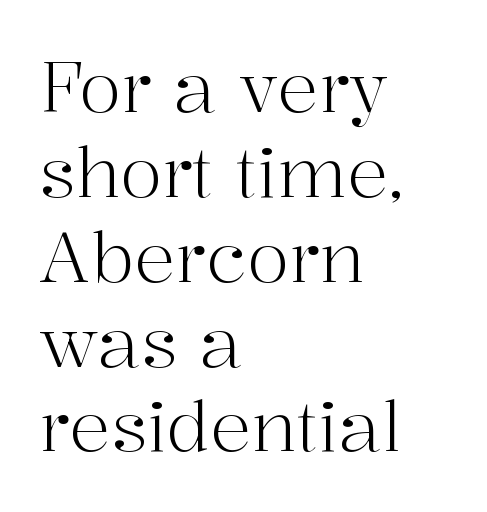
Q: Is the text bold? A: No.
Q: Is the text italic (slanted)? A: No, it is upright.
Q: Is the typeface a serif or a sans-serif typeface? A: Serif.
Q: Is the text underlined? A: No.
Q: How is the paragraph aligned? A: Left-aligned.
Q: Is the spacing between letters normal or unusually wide? A: Normal.
Q: Width (condensed, normal, or wide)? A: Normal.
Q: Stroke contrast? A: High.
Q: x-height? A: Medium.
Q: Monospaced? A: No.
